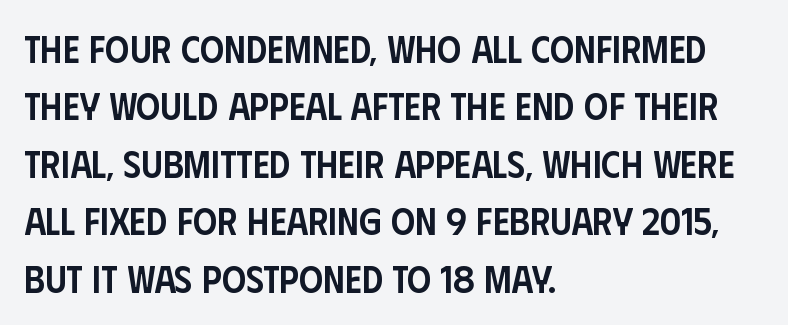
You could not count columns in this text — the font is proportionally spaced. Here the glyphs are tracked normally, forming tight word shapes. This is the in-between weight designers call semibold or demi. Typeset ragged right — the left edge is the straight one.
